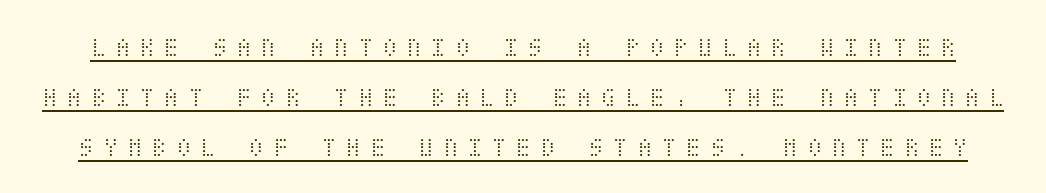
{"italic": "no", "bold": "no", "weight": "light", "width": "condensed", "stroke_contrast": "medium", "x_height": "large", "underline": "yes", "line_spacing_ratio": 1.78, "letter_spacing": "wide", "letter_spacing_em": 0.32, "glyph_px": 28}
